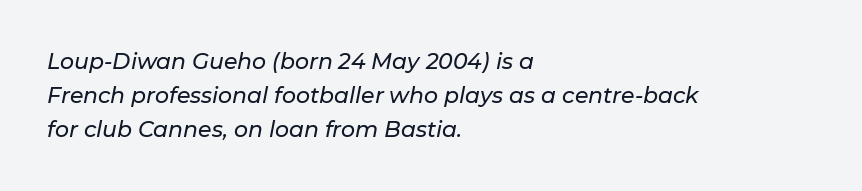
Plain, unruled lines of type. Posture: slanted. The face used here is rendered with its standard letterfit. Each line starts at the same left margin while the right side varies. These lines sit exactly where default settings would place them.
